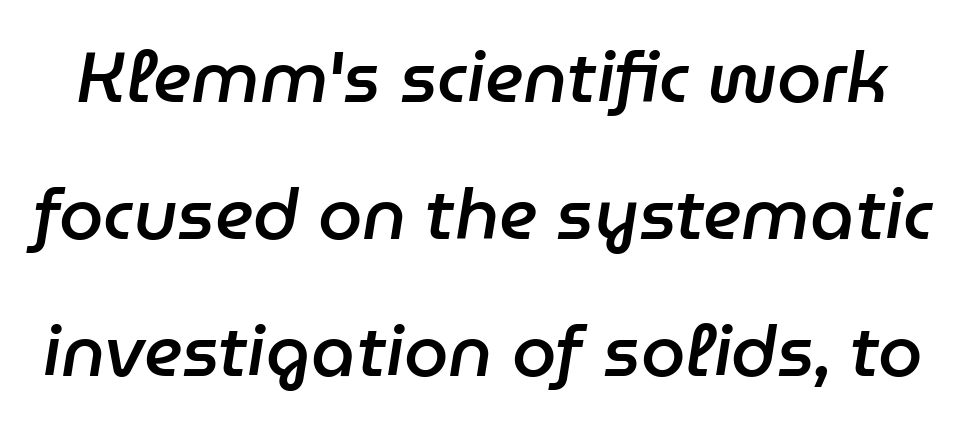
Q: Is the text bold? A: Semi-bold.
Q: Is the text italic (slanted)? A: Yes, it leans right by about 9 degrees.
Q: Is the text underlined? A: No.
Q: Is the spacing between letters normal or unusually wide? A: Normal.
Q: Is the spacing between lines tight, normal or loose? A: Loose.
Q: Width (condensed, normal, or wide)? A: Normal.
Q: Stroke contrast? A: Low.
Q: x-height? A: Medium.
Q: Monospaced? A: No.
